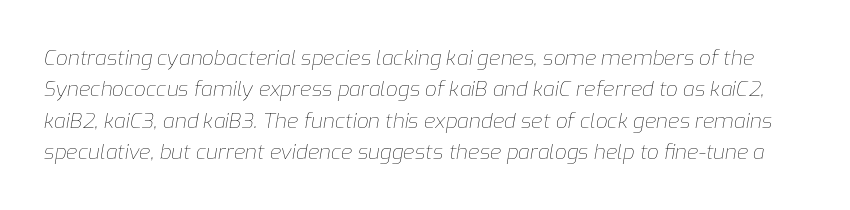
{"italic": "yes", "lean": "right", "slant_degrees": 9, "bold": "no", "underline": "no", "line_spacing": "normal", "line_spacing_ratio": 1.5, "letter_spacing": "normal", "letter_spacing_em": 0.0, "glyph_px": 21}
